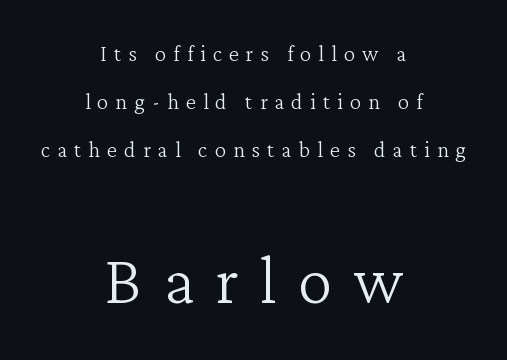
This sample trades compactness for vertical openness between lines. Scale increases going downward across the two blocks. Heaviness? Minimal to ordinary, like unemphasized prose. Short and long lines alike share a common midpoint.
